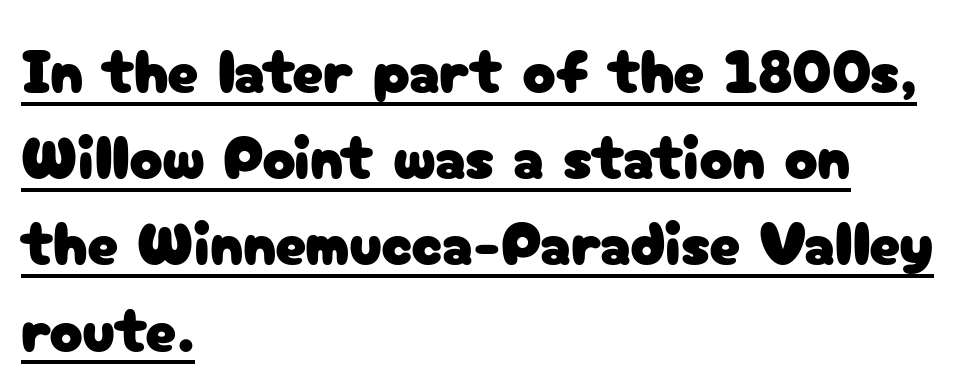
Quick note: underline on. Casual observation: everything's shoved over to the left. Observe the ordinary spacing: letters are neighbours, not strangers. Proportional: the letters do not fall into vertical columns. The letters stand upright; this is a roman face.
